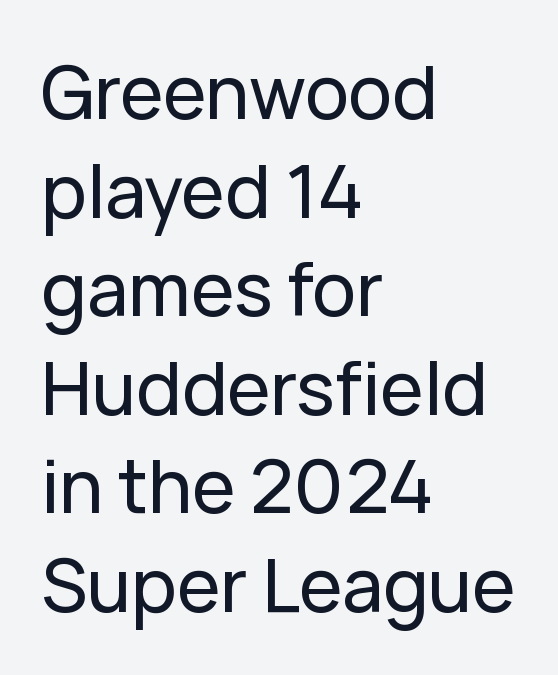
{"serif": "no", "italic": "no", "width": "normal", "stroke_contrast": "low", "x_height": "medium", "monospaced": "no", "underline": "no", "align": "left", "line_spacing": "normal", "line_spacing_ratio": 1.35, "letter_spacing": "normal", "letter_spacing_em": 0.0, "glyph_px": 73}
